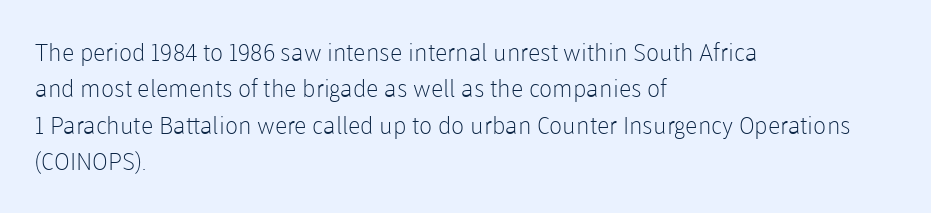
Q: Is the text bold? A: No.
Q: Is the text italic (slanted)? A: No, it is upright.
Q: Is the text underlined? A: No.
Q: How is the paragraph aligned? A: Left-aligned.
Q: Is the spacing between letters normal or unusually wide? A: Normal.
Q: Is the spacing between lines tight, normal or loose? A: Normal.
